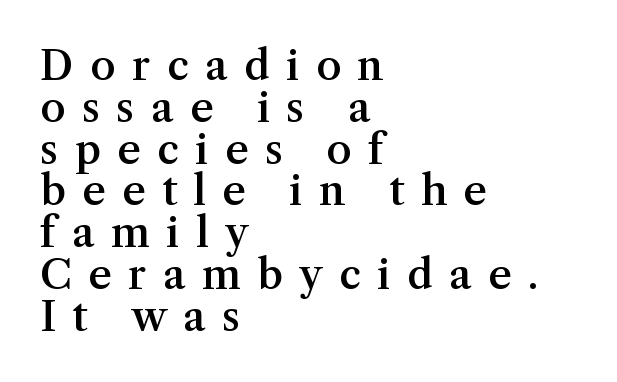
{"serif": "yes", "italic": "no", "bold": "semi", "weight": "semibold", "width": "normal", "stroke_contrast": "medium", "x_height": "medium", "monospaced": "no", "underline": "no", "align": "left", "line_spacing": "tight", "line_spacing_ratio": 1.02, "letter_spacing": "wide", "letter_spacing_em": 0.4, "glyph_px": 41}
